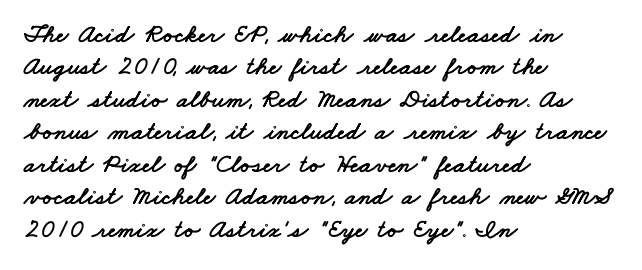
The image shows 26 px text type; set left-aligned, normal line spacing (1.25x), normal letter spacing, not underlined.
